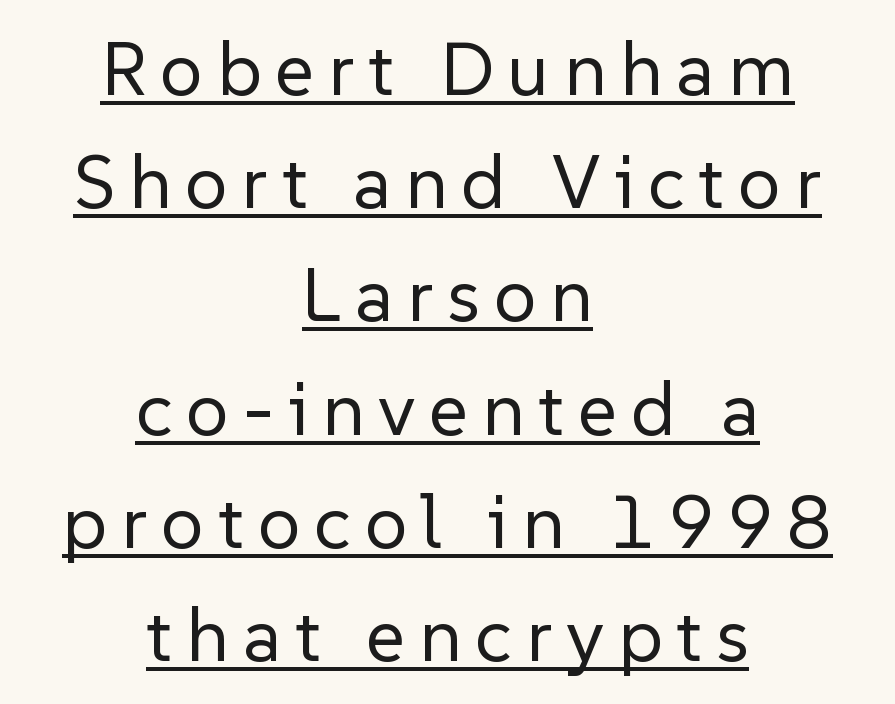
The image shows 76 px regular-weight sans-serif type, upright; set centered, normal line spacing (1.49x), underlined; low stroke contrast and a medium x-height.
